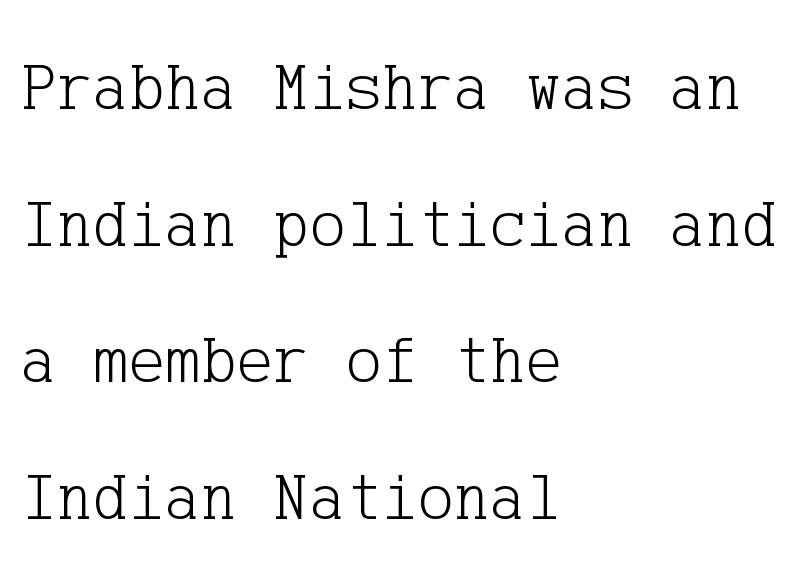
The image shows 68 px light serif type, upright; set left-aligned, loose line spacing (2.01x), normal letter spacing, not underlined; low stroke contrast and a medium x-height.
